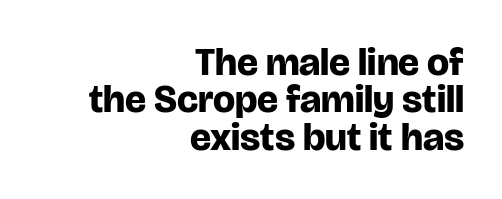
Q: Is the text bold? A: Yes.
Q: Is the text italic (slanted)? A: No, it is upright.
Q: Is the typeface a serif or a sans-serif typeface? A: Sans-serif.
Q: Is the text underlined? A: No.
Q: How is the paragraph aligned? A: Right-aligned.
Q: Is the spacing between letters normal or unusually wide? A: Normal.
Q: Is the spacing between lines tight, normal or loose? A: Tight.
Q: Width (condensed, normal, or wide)? A: Normal.
Q: Stroke contrast? A: Low.
Q: x-height? A: Large.
Q: Monospaced? A: No.
